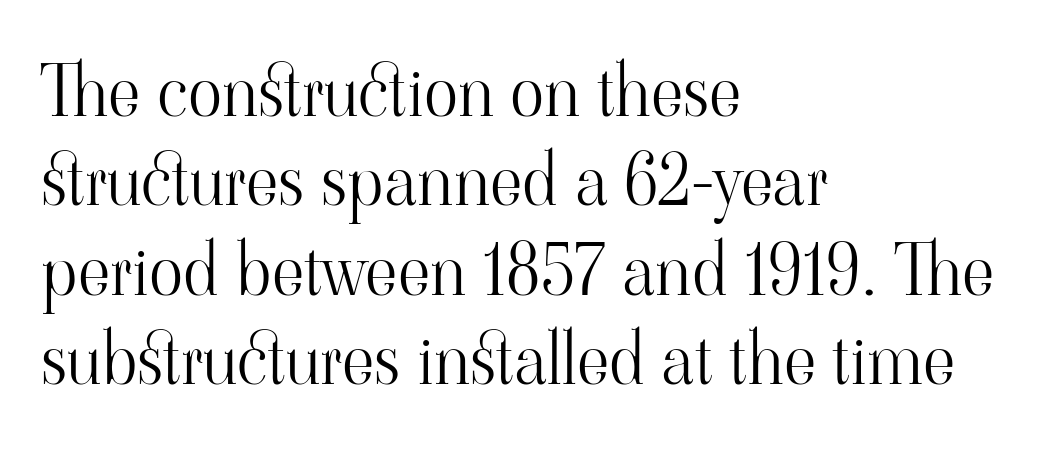
The passage shown is typed in a proportional face where columns would drift. A typesetter would call this leading conventional body-copy spacing. Check where the strokes stop: tiny serifs finish them off. No extra tracking has been applied to these lines.
